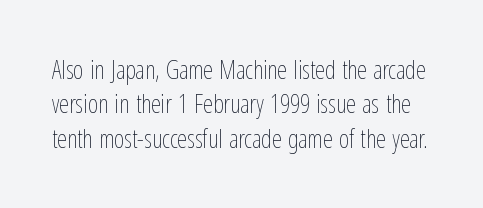
Posture: vertical. Students, note that the glyphs here touch the page at normal intervals. The line-height multiplier appears to be the usual default. Type without underlining.
